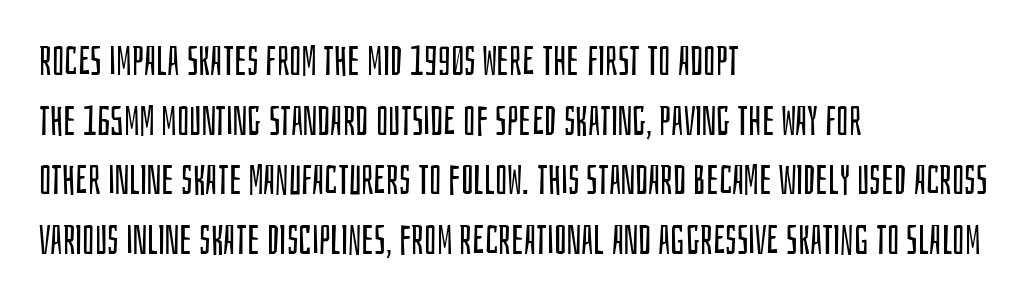
The image shows 40 px regular-weight, condensed sans-serif type, upright; set left-aligned, normal line spacing (1.49x), normal letter spacing, not underlined; low stroke contrast and a large x-height.
